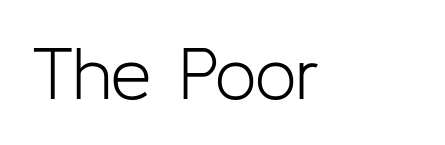
The image shows 73 px light sans-serif type, upright; set normal letter spacing, not underlined; low stroke contrast and a medium x-height.
